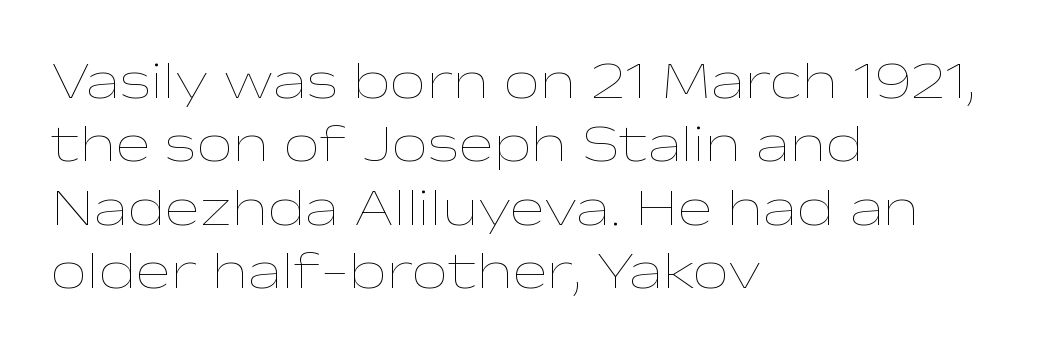
The specimen omits any rule beneath the text block's lines. The rendering uses natural spacing where letterforms have individual widths. Spacing between characters is what you'd get straight out of the box. Short and long lines alike share a common starting point at left.
